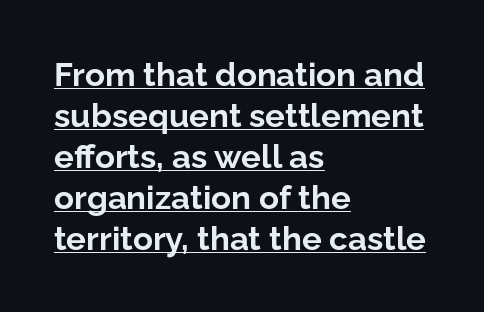
Q: Is the text bold? A: Yes.
Q: Is the text italic (slanted)? A: No, it is upright.
Q: Is the typeface a serif or a sans-serif typeface? A: Sans-serif.
Q: Is the text underlined? A: Yes.
Q: How is the paragraph aligned? A: Left-aligned.
Q: Is the spacing between letters normal or unusually wide? A: Normal.
Q: Width (condensed, normal, or wide)? A: Normal.
Q: Stroke contrast? A: Low.
Q: x-height? A: Medium.
Q: Monospaced? A: No.
